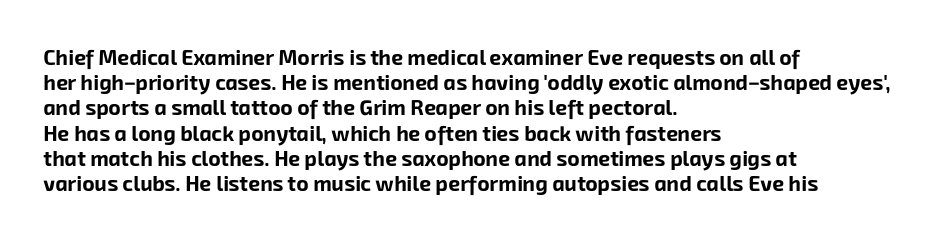
Q: Is the text bold? A: Yes.
Q: Is the text underlined? A: No.
Q: How is the paragraph aligned? A: Left-aligned.
Q: Is the spacing between letters normal or unusually wide? A: Normal.
